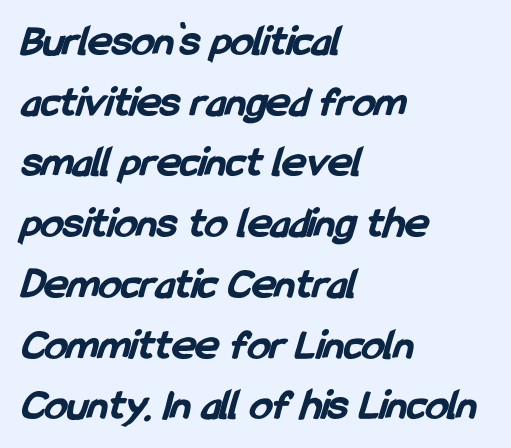
Q: Is the text bold? A: Yes.
Q: Is the typeface a serif or a sans-serif typeface? A: Sans-serif.
Q: Is the text underlined? A: No.
Q: How is the paragraph aligned? A: Left-aligned.
Q: Is the spacing between letters normal or unusually wide? A: Normal.
Q: Is the spacing between lines tight, normal or loose? A: Normal.
Q: Width (condensed, normal, or wide)? A: Condensed.
Q: Stroke contrast? A: Low.
Q: x-height? A: Medium.
Q: Monospaced? A: No.
